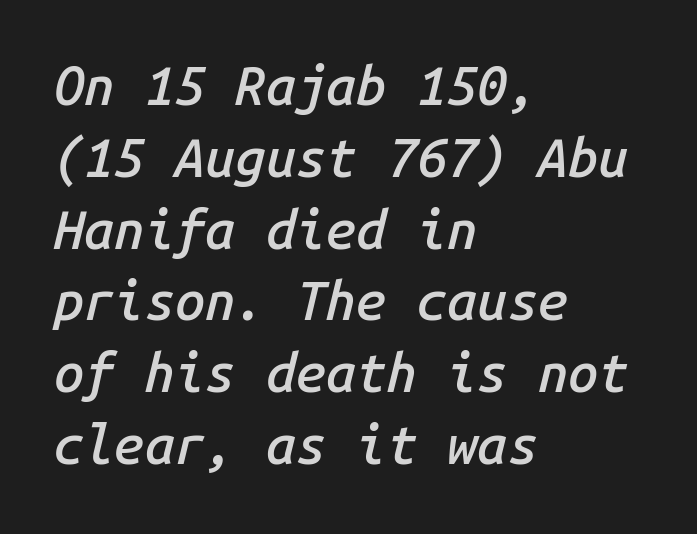
If you drew a line through each stem, it would be angled. The glyphs are unaccompanied by any horizontal stroke below them. Which margin do the lines hug? The left one — the right edge is uneven. The face used here is monospaced, like something from a code editor.
